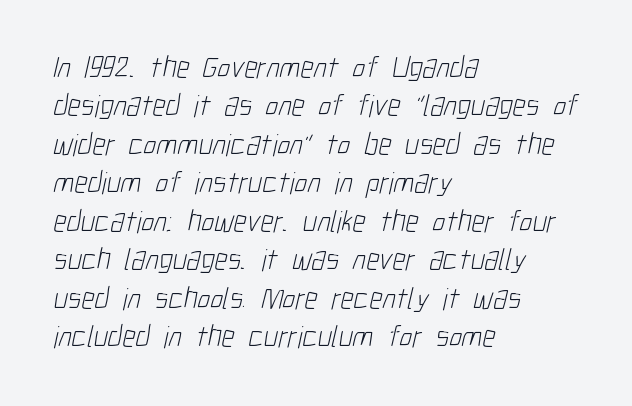
The image shows 31 px light, condensed sans-serif type; set left-aligned, line spacing 1.24x, normal letter spacing, not underlined; low stroke contrast and a medium x-height.
